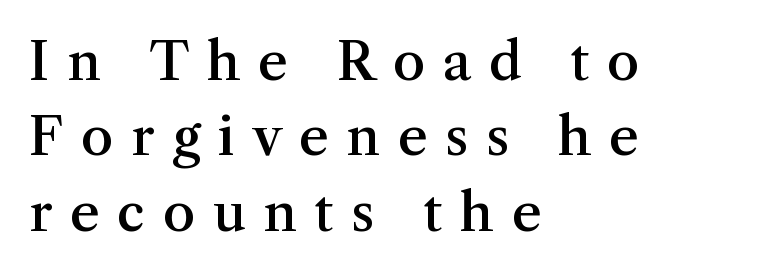
Q: Is the text bold? A: Semi-bold.
Q: Is the text italic (slanted)? A: No, it is upright.
Q: Is the typeface a serif or a sans-serif typeface? A: Serif.
Q: Is the text underlined? A: No.
Q: How is the paragraph aligned? A: Left-aligned.
Q: Is the spacing between letters normal or unusually wide? A: Unusually wide.
Q: Is the spacing between lines tight, normal or loose? A: Normal.
Q: Width (condensed, normal, or wide)? A: Normal.
Q: Stroke contrast? A: Medium.
Q: x-height? A: Medium.
Q: Monospaced? A: No.
